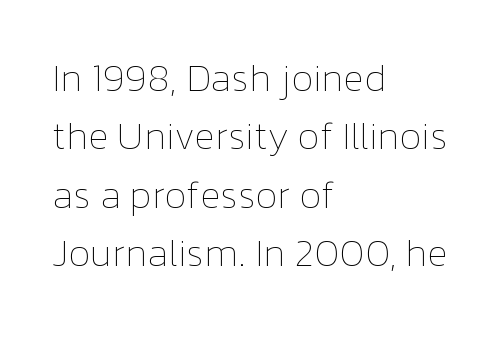
The image shows 39 px thin type, upright; set left-aligned, normal line spacing (1.5x), normal letter spacing, not underlined; low stroke contrast and a medium x-height.
